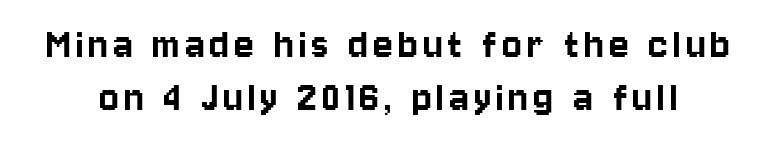
These lines are rendered in a variable-pitch font. A bare baseline throughout the passage. This sample uses a sans-serif face. It's the straight-up-and-down kind of type.
